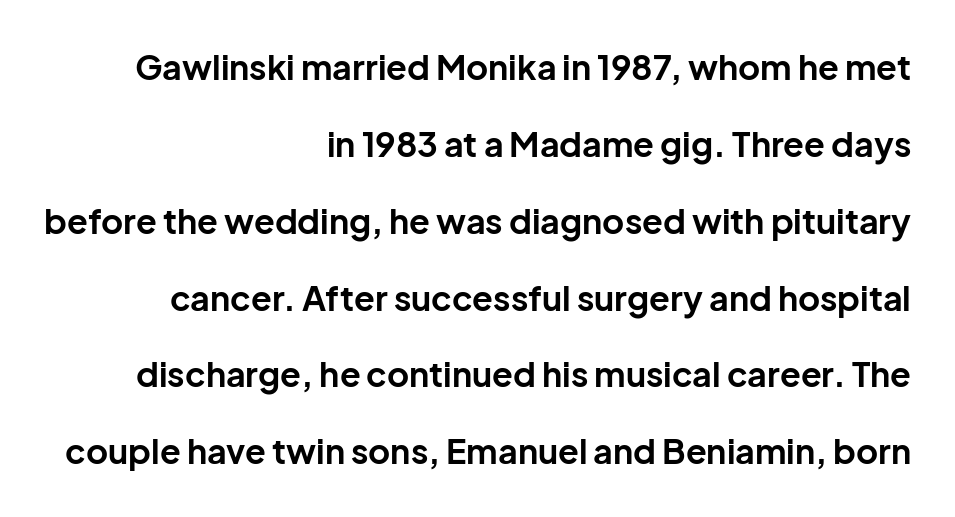
The tracking reads as untouched default to a designer's eye. The characters display no serif detailing; their extremities are plain. Plain, unruled lines of type. The face used here has the dense, thick strokes of a bold. Think of a printed novel: that variable character pitch is what you see here. The letters stand upright; this is a roman face.
